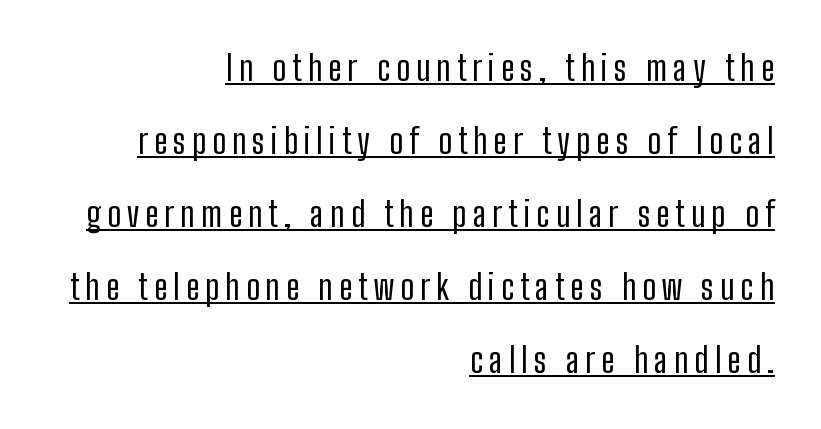
Look at the bottom of the vertical strokes: they stop flat, with no serifs. Notice the wide empty band between every row — that's loose leading. Caption: face not bold, strokes unweighted. Short and long lines alike share a common ending point at right. The rendering uses the underline text-decoration.
